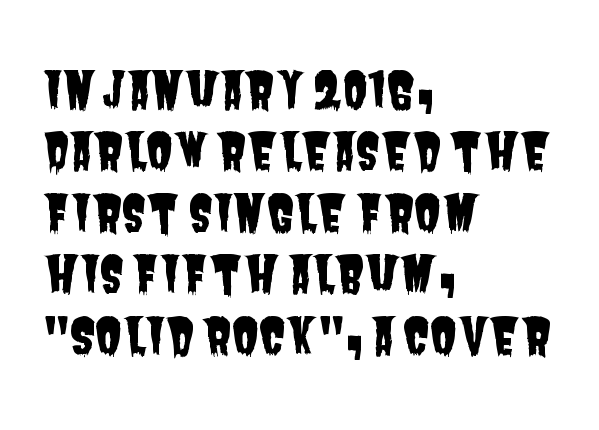
The image shows 50 px condensed sans-serif type; set left-aligned, line spacing 1.23x, normal letter spacing, not underlined; low stroke contrast and a large x-height.
